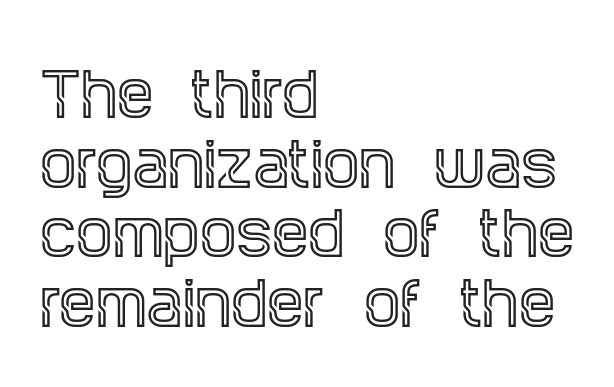
{"serif": "yes", "italic": "no", "width": "condensed", "x_height": "large", "monospaced": "no", "underline": "no", "align": "left", "line_spacing_ratio": 1.2, "letter_spacing": "normal", "letter_spacing_em": 0.0, "glyph_px": 58}
